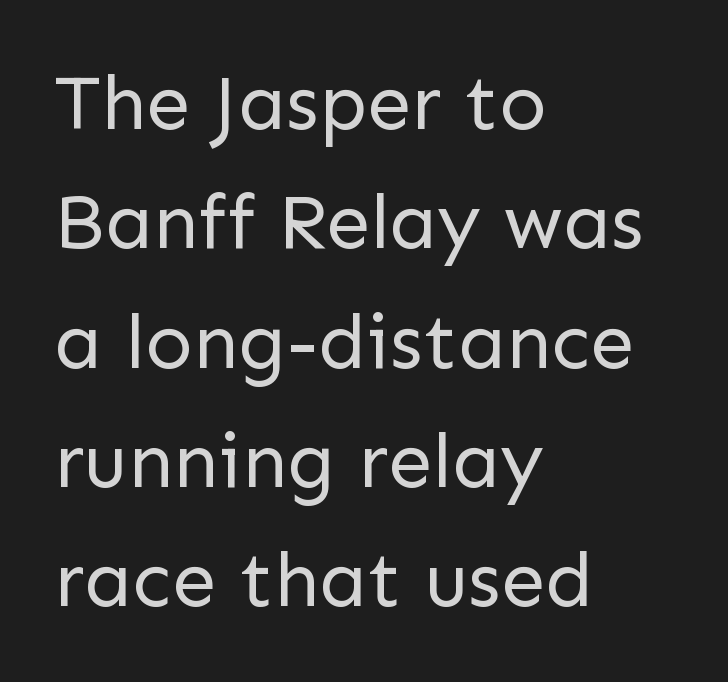
Q: Is the text bold? A: No.
Q: Is the text italic (slanted)? A: No, it is upright.
Q: Is the typeface a serif or a sans-serif typeface? A: Sans-serif.
Q: Is the text underlined? A: No.
Q: How is the paragraph aligned? A: Left-aligned.
Q: Is the spacing between letters normal or unusually wide? A: Normal.
Q: Is the spacing between lines tight, normal or loose? A: Normal.
Q: Width (condensed, normal, or wide)? A: Normal.
Q: Stroke contrast? A: Low.
Q: x-height? A: Medium.
Q: Monospaced? A: No.
